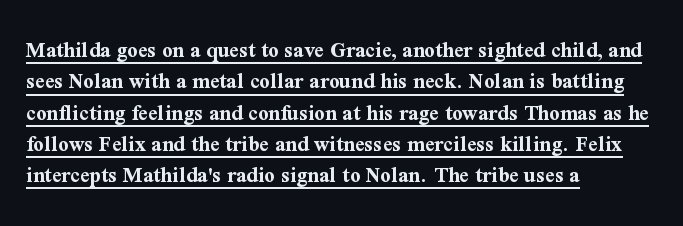
The image shows 23 px bold type, upright; set left-aligned, normal line spacing (1.36x), normal letter spacing, underlined.
